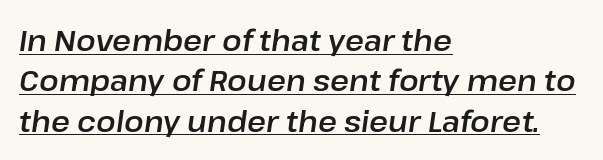
{"italic": "yes", "lean": "right", "slant_degrees": 8, "width": "normal", "stroke_contrast": "low", "x_height": "medium", "monospaced": "no", "underline": "yes", "align": "left", "line_spacing": "normal", "line_spacing_ratio": 1.39, "letter_spacing": "normal", "letter_spacing_em": 0.0, "glyph_px": 29}
